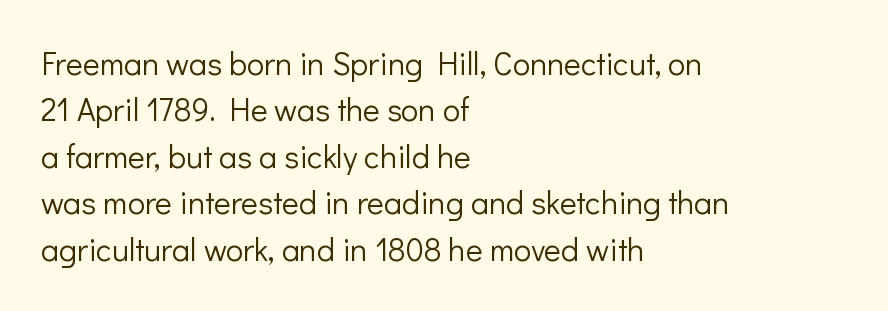
The image shows 32 px light sans-serif type, upright; set left-aligned, normal line spacing (1.45x), normal letter spacing, not underlined; low stroke contrast and a medium x-height.
